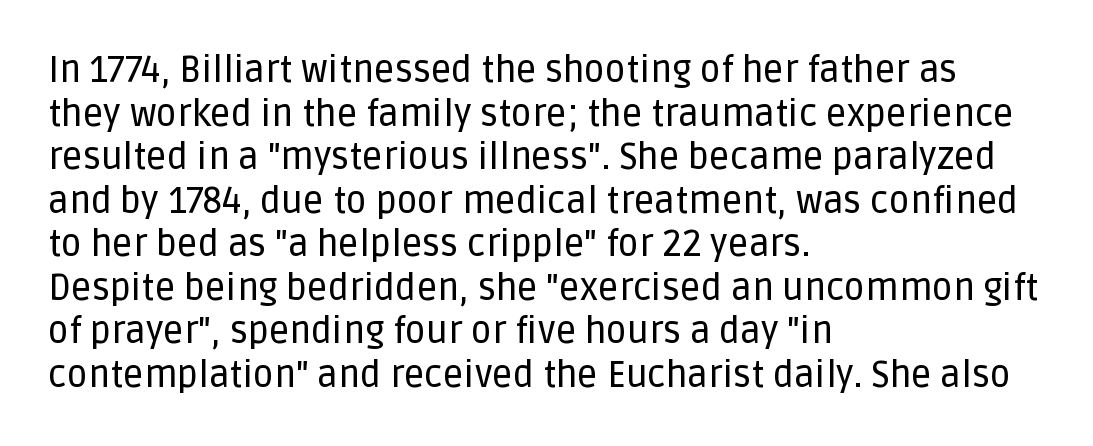
The image shows 36 px sans-serif type, upright; set left-aligned, line spacing 1.21x, normal letter spacing, not underlined; low stroke contrast and a large x-height.
